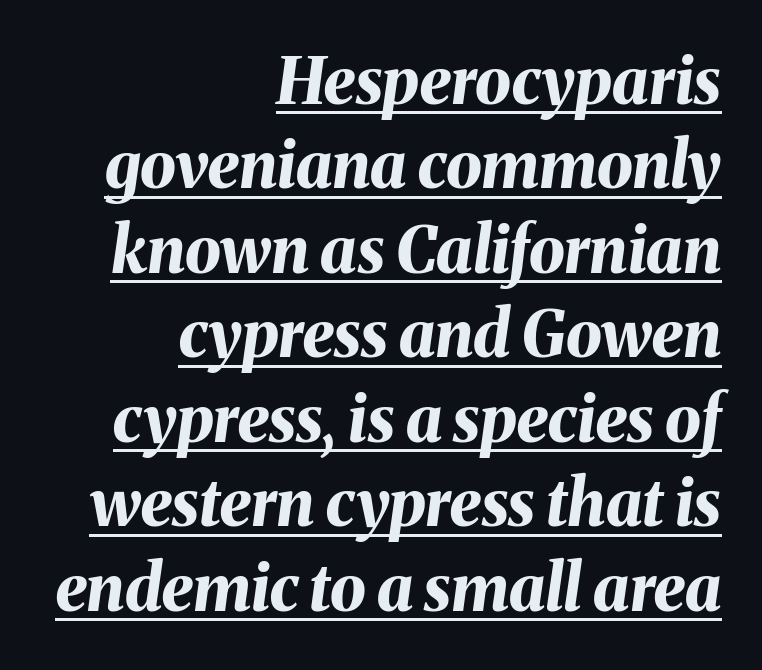
The image shows 64 px bold type, italic (leaning right); set right-aligned, normal line spacing (1.32x), normal letter spacing, underlined; medium stroke contrast and a medium x-height.
